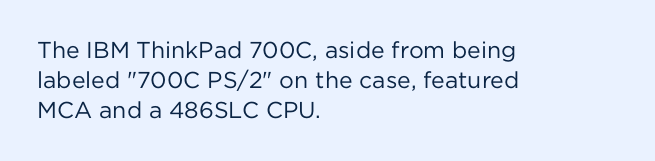
The image shows 23 px text type, upright; set left-aligned, normal line spacing (1.31x), normal letter spacing, not underlined.
